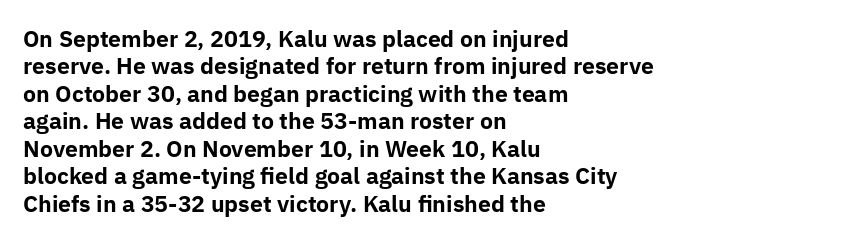
The image shows 22 px bold type, upright; set left-aligned, normal line spacing (1.25x), normal letter spacing, not underlined.
